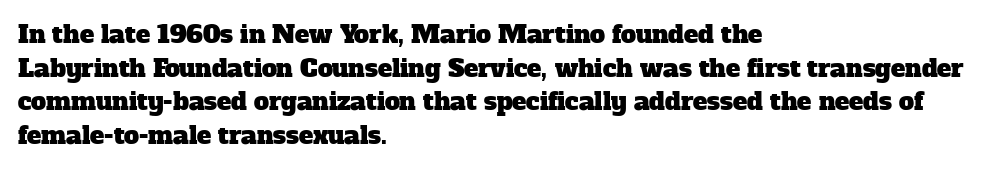
The image shows 24 px text type; set left-aligned, normal line spacing (1.4x), normal letter spacing, not underlined.
